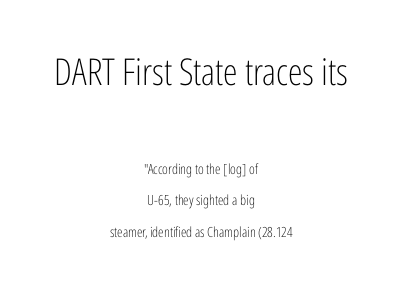
The image shows 37 px light, condensed sans-serif type, upright; set centered, loose line spacing (2.27x), normal letter spacing, not underlined; the first (top) block is 2.64x larger; low stroke contrast and a medium x-height.
